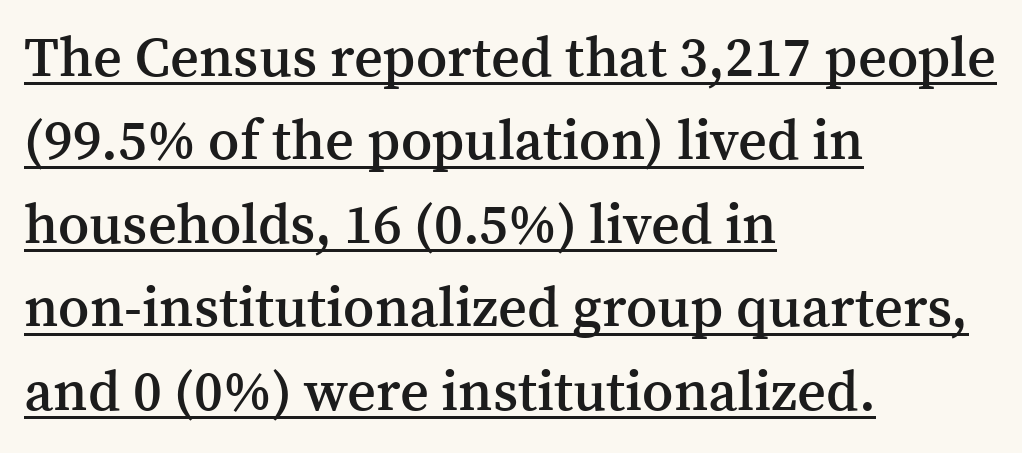
Q: Is the text bold? A: Semi-bold.
Q: Is the text italic (slanted)? A: No, it is upright.
Q: Is the typeface a serif or a sans-serif typeface? A: Serif.
Q: Is the text underlined? A: Yes.
Q: How is the paragraph aligned? A: Left-aligned.
Q: Is the spacing between letters normal or unusually wide? A: Normal.
Q: Is the spacing between lines tight, normal or loose? A: Normal.
Q: Width (condensed, normal, or wide)? A: Normal.
Q: Stroke contrast? A: Medium.
Q: x-height? A: Medium.
Q: Monospaced? A: No.
